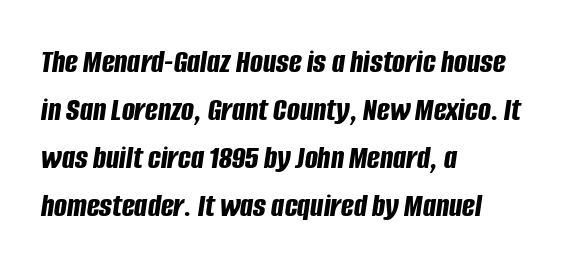
{"italic": "yes", "lean": "right", "slant_degrees": 8, "bold": "yes", "weight": "bold", "width": "condensed", "stroke_contrast": "low", "x_height": "large", "monospaced": "no", "underline": "no", "align": "left", "line_spacing": "normal", "line_spacing_ratio": 1.41, "letter_spacing": "normal", "letter_spacing_em": 0.0, "glyph_px": 34}
